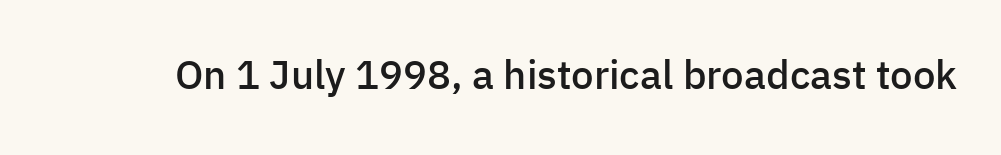
The image shows 40 px semibold sans-serif type, upright; set normal letter spacing, not underlined; low stroke contrast and a medium x-height.
